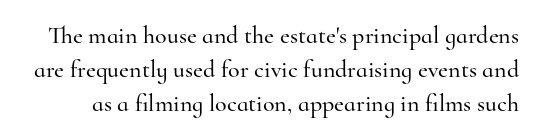
{"italic": "no", "underline": "no", "line_spacing": "normal", "line_spacing_ratio": 1.41, "letter_spacing": "normal", "letter_spacing_em": 0.0, "glyph_px": 24}
